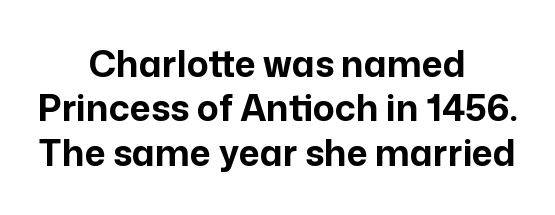
{"serif": "no", "italic": "no", "bold": "yes", "weight": "bold", "width": "normal", "stroke_contrast": "low", "x_height": "medium", "monospaced": "no", "underline": "no", "align": "center", "line_spacing_ratio": 1.23, "letter_spacing": "normal", "letter_spacing_em": 0.0, "glyph_px": 36}
